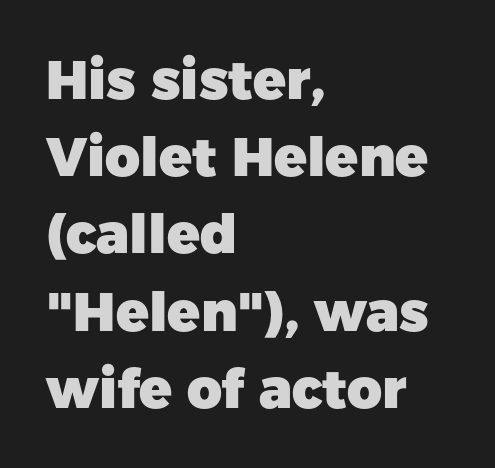
The image shows 54 px heavy sans-serif type, upright; set left-aligned, normal line spacing (1.43x), normal letter spacing, not underlined; low stroke contrast and a medium x-height.
